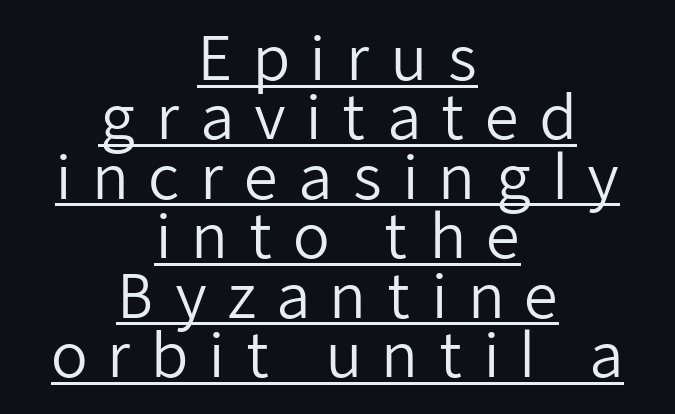
Q: Is the text bold? A: No.
Q: Is the text italic (slanted)? A: No, it is upright.
Q: Is the typeface a serif or a sans-serif typeface? A: Sans-serif.
Q: Is the text underlined? A: Yes.
Q: How is the paragraph aligned? A: Centered.
Q: Is the spacing between letters normal or unusually wide? A: Unusually wide.
Q: Is the spacing between lines tight, normal or loose? A: Tight.
Q: Width (condensed, normal, or wide)? A: Normal.
Q: Stroke contrast? A: Low.
Q: x-height? A: Medium.
Q: Monospaced? A: No.
